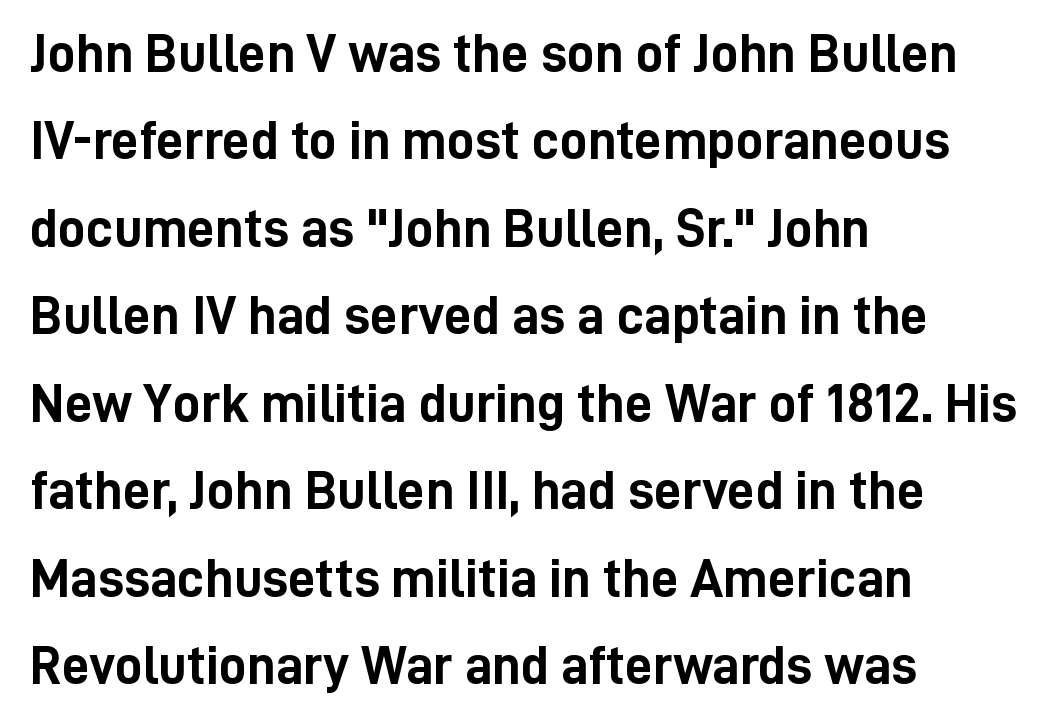
Q: Is the text bold? A: Yes.
Q: Is the text italic (slanted)? A: No, it is upright.
Q: Is the typeface a serif or a sans-serif typeface? A: Sans-serif.
Q: Is the text underlined? A: No.
Q: How is the paragraph aligned? A: Left-aligned.
Q: Is the spacing between letters normal or unusually wide? A: Normal.
Q: Is the spacing between lines tight, normal or loose? A: Normal.
Q: Width (condensed, normal, or wide)? A: Condensed.
Q: Stroke contrast? A: Low.
Q: x-height? A: Medium.
Q: Monospaced? A: No.
